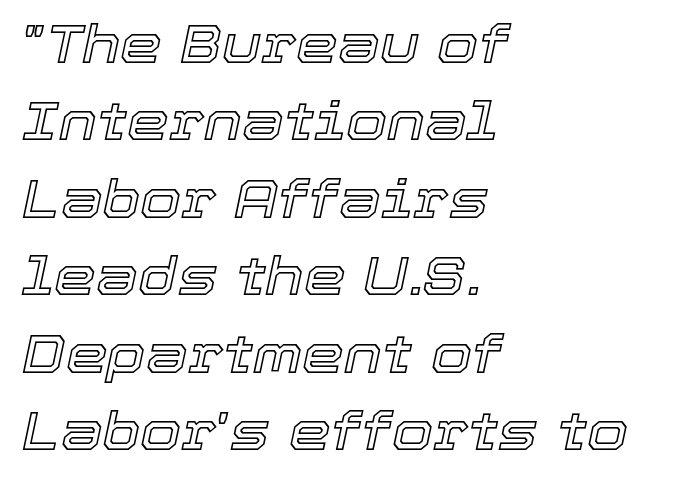
The image shows 53 px text type, italic (leaning right); set left-aligned, normal line spacing (1.46x), normal letter spacing, not underlined; a medium x-height.
